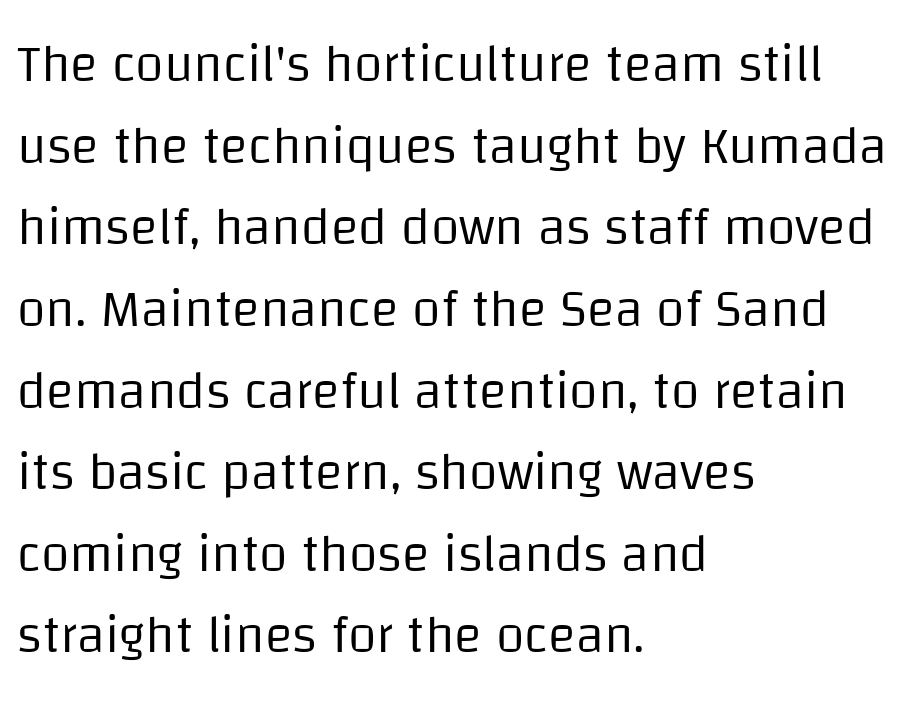
{"serif": "no", "italic": "no", "bold": "no", "weight": "regular", "width": "normal", "stroke_contrast": "low", "x_height": "large", "monospaced": "no", "underline": "no", "align": "left", "line_spacing": "normal", "line_spacing_ratio": 1.57, "letter_spacing": "normal", "letter_spacing_em": 0.0, "glyph_px": 52}
